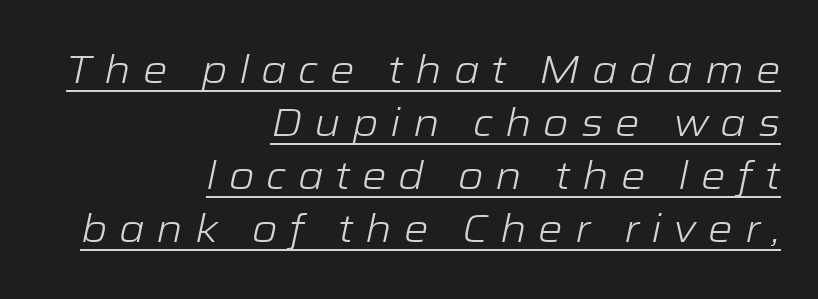
The image shows 39 px light, wide type, italic (leaning right); set right-aligned, normal line spacing (1.36x), unusually wide letter spacing (+0.3 em), underlined; low stroke contrast and a medium x-height.
